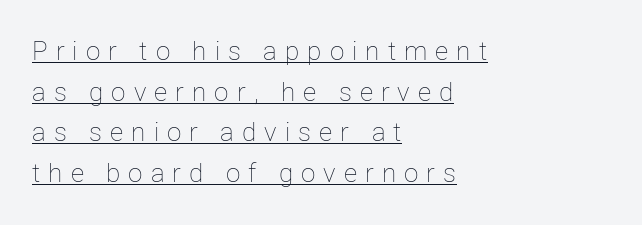
{"italic": "no", "bold": "no", "underline": "yes", "align": "left", "line_spacing": "normal", "line_spacing_ratio": 1.56, "letter_spacing": "wide", "letter_spacing_em": 0.31, "glyph_px": 26}
